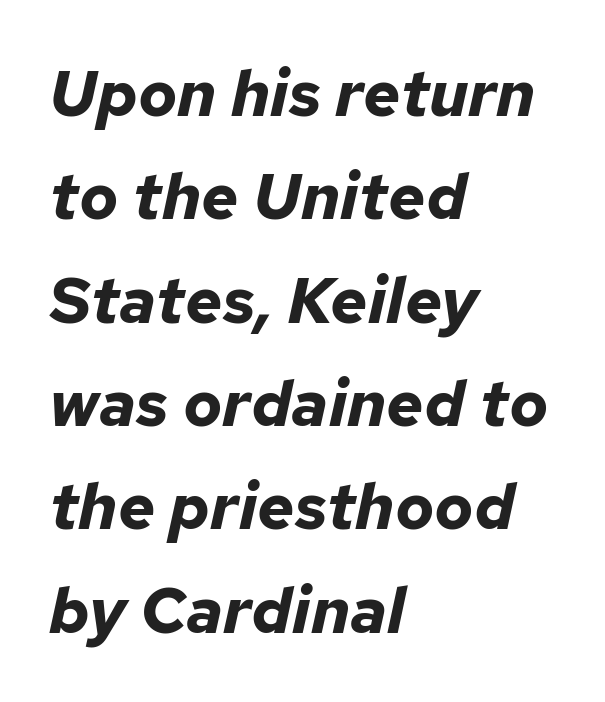
The image shows 65 px bold type, italic (leaning right); set left-aligned, normal line spacing (1.59x), normal letter spacing, not underlined; low stroke contrast and a medium x-height.
